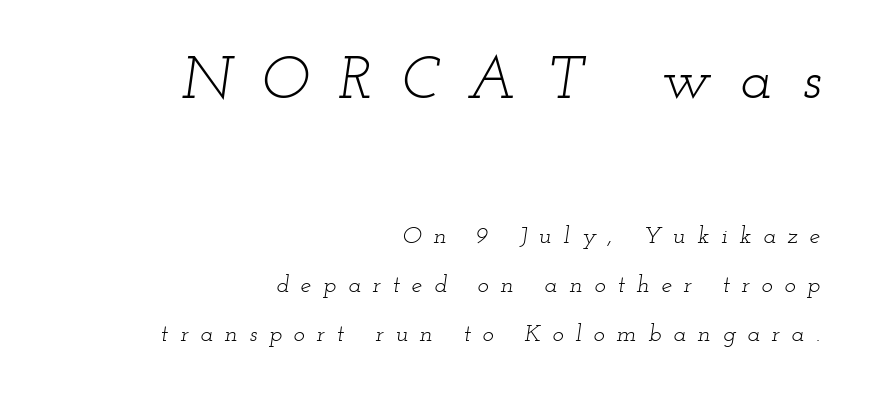
The image shows 60 px light, wide serif type, italic (leaning right); set right-aligned, loose line spacing (2.06x), unusually wide letter spacing (+0.49 em), not underlined; the first (top) block is 2.5x larger; low stroke contrast and a small x-height.
